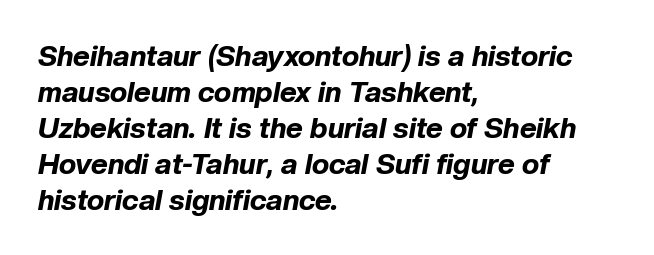
No extra tracking has been applied to these lines. No word sits above an underline. The letters advance in unequal steps, a hallmark of proportional type. The text block is weighted toward the left margin, trailing off unevenly rightward. The glyphs look as if they've been sheared to an angle. The strokes are fattened all the way to bold.
